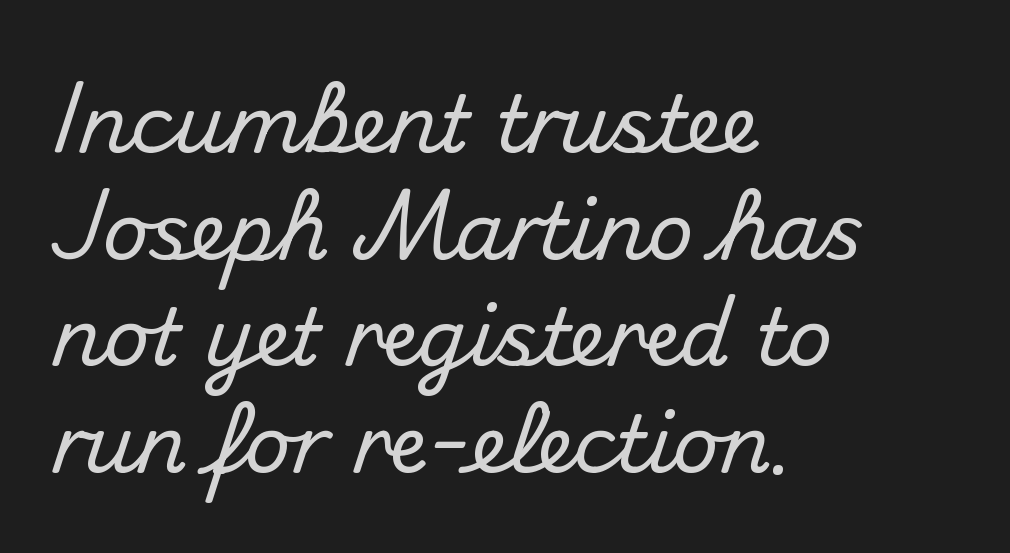
{"serif": "no", "width": "normal", "stroke_contrast": "medium", "x_height": "small", "monospaced": "no", "underline": "no", "align": "left", "line_spacing": "normal", "line_spacing_ratio": 1.35, "letter_spacing": "normal", "letter_spacing_em": 0.0, "glyph_px": 79}
